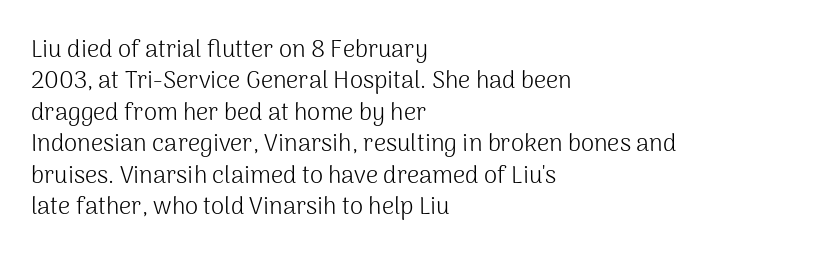
Q: Is the text bold? A: No.
Q: Is the text italic (slanted)? A: No, it is upright.
Q: Is the text underlined? A: No.
Q: How is the paragraph aligned? A: Left-aligned.
Q: Is the spacing between letters normal or unusually wide? A: Normal.
Q: Is the spacing between lines tight, normal or loose? A: Normal.
